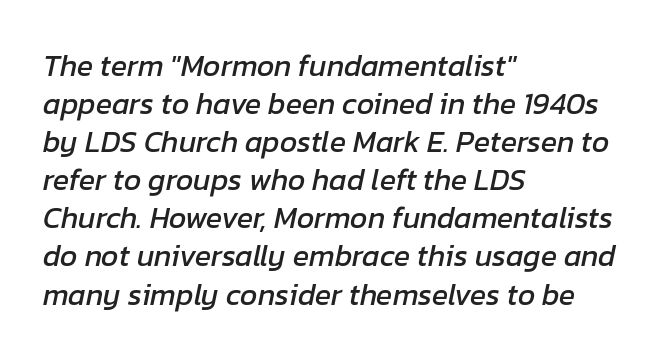
The image shows 30 px text type, italic (leaning right); set left-aligned, normal line spacing (1.27x), normal letter spacing, not underlined; low stroke contrast and a medium x-height.
